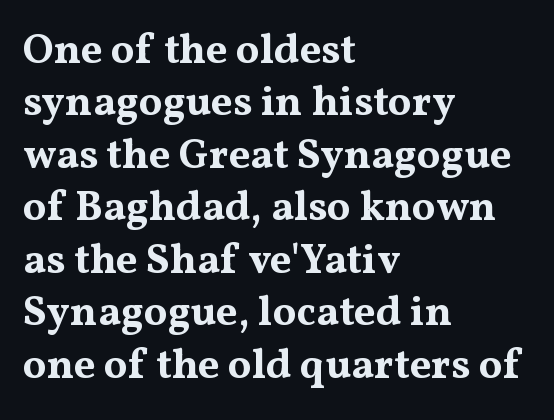
{"serif": "yes", "italic": "no", "bold": "yes", "weight": "bold", "width": "wide", "stroke_contrast": "medium", "x_height": "medium", "monospaced": "no", "underline": "no", "align": "left", "line_spacing": "normal", "line_spacing_ratio": 1.25, "letter_spacing": "normal", "letter_spacing_em": 0.0, "glyph_px": 42}
